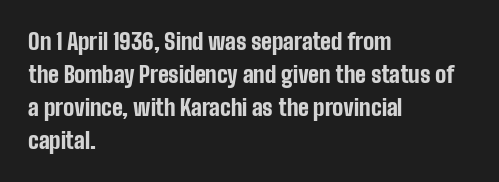
The image shows 22 px bold type, upright; set left-aligned, normal line spacing (1.5x), normal letter spacing, not underlined.
